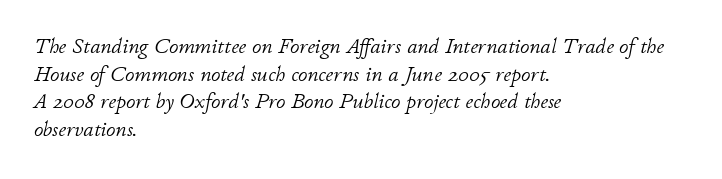
{"italic": "yes", "lean": "right", "slant_degrees": 11, "bold": "no", "underline": "no", "align": "left", "line_spacing": "normal", "line_spacing_ratio": 1.31, "letter_spacing": "normal", "letter_spacing_em": 0.0, "glyph_px": 21}
